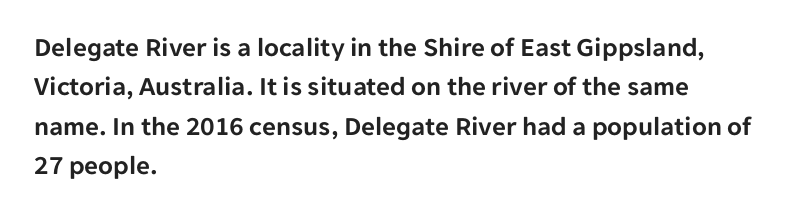
Rule under the text: the space is simply empty. The passage is arranged the way most books set body copy — flush left. This is the regular roman posture of the typeface. Default kerning and tracking; the words read as compact shapes.
